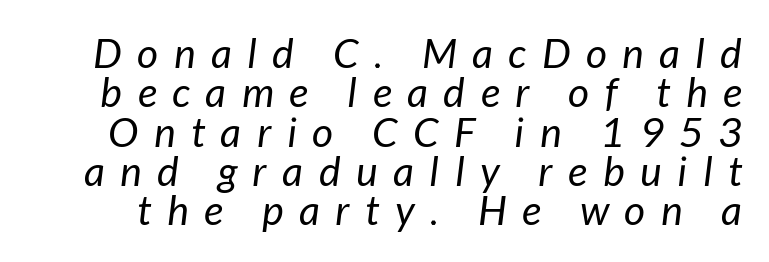
Q: Is the text bold? A: No.
Q: Is the text italic (slanted)? A: Yes, it leans right by about 7 degrees.
Q: Is the text underlined? A: No.
Q: Is the spacing between letters normal or unusually wide? A: Unusually wide.
Q: Is the spacing between lines tight, normal or loose? A: Tight.
Q: Width (condensed, normal, or wide)? A: Normal.
Q: Stroke contrast? A: Low.
Q: x-height? A: Medium.
Q: Monospaced? A: No.
